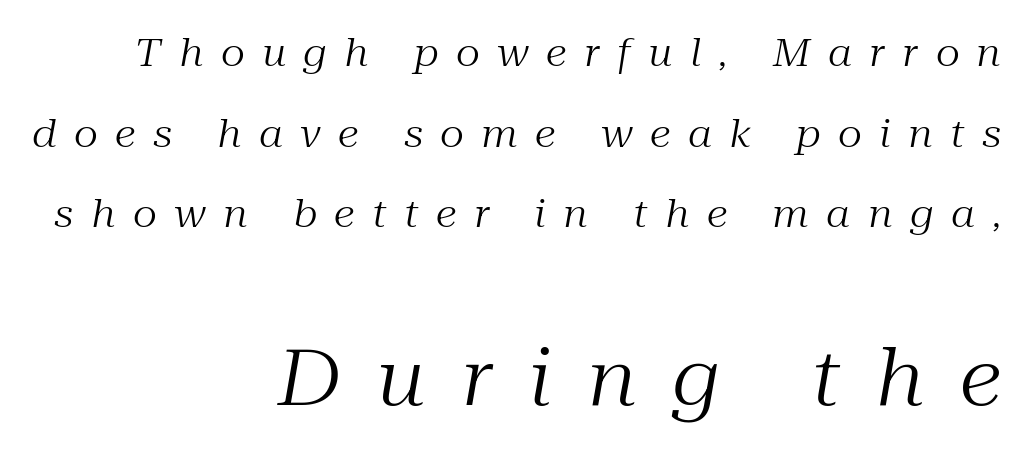
{"serif": "yes", "italic": "yes", "lean": "right", "slant_degrees": 10, "bold": "no", "weight": "regular", "width": "normal", "stroke_contrast": "medium", "x_height": "medium", "monospaced": "no", "underline": "no", "align": "right", "line_spacing": "loose", "line_spacing_ratio": 2.12, "letter_spacing": "wide", "letter_spacing_em": 0.46, "larger_block": "second", "size_ratio": 2.03, "glyph_px": 77}
